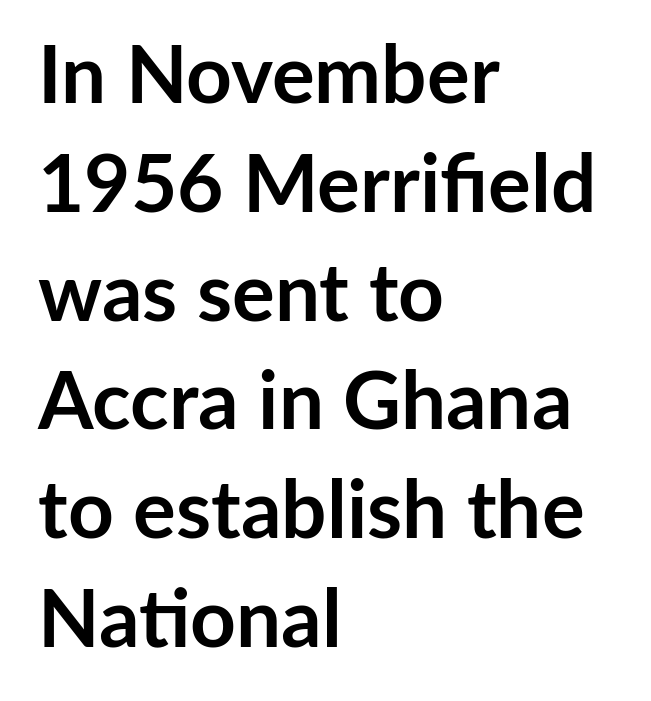
Style check: upright. Default kerning and tracking; the words read as compact shapes. Stroke terminals: plain, sans-serif. The zone under the glyphs is completely vacant. Heavy, bold letterforms.
